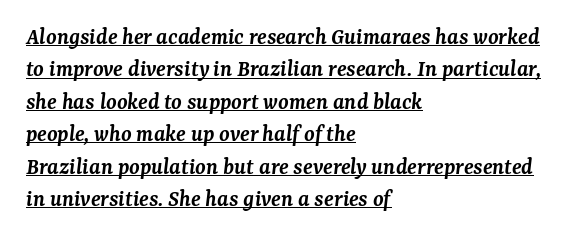
{"italic": "yes", "lean": "right", "slant_degrees": 7, "bold": "semi", "underline": "yes", "align": "left", "line_spacing": "normal", "line_spacing_ratio": 1.35, "letter_spacing": "normal", "letter_spacing_em": 0.0, "glyph_px": 24}
